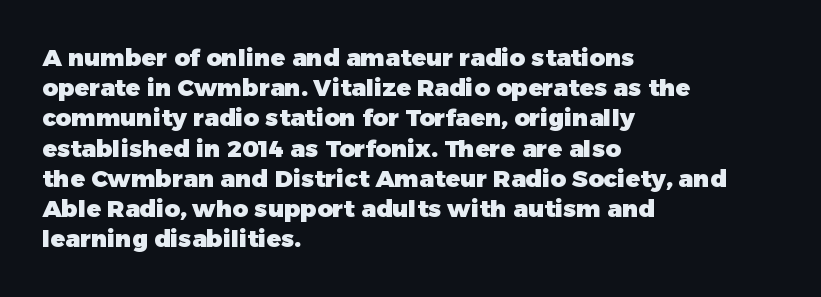
Q: Is the text bold? A: Yes.
Q: Is the text italic (slanted)? A: No, it is upright.
Q: Is the text underlined? A: No.
Q: How is the paragraph aligned? A: Left-aligned.
Q: Is the spacing between letters normal or unusually wide? A: Normal.
Q: Is the spacing between lines tight, normal or loose? A: Normal.
